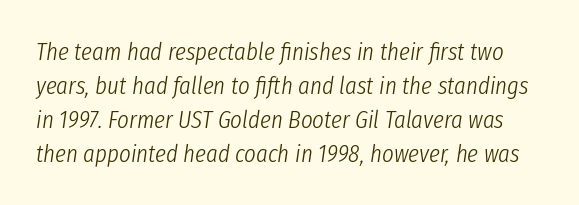
The image shows 25 px text type, italic (leaning right); set normal line spacing (1.36x), normal letter spacing, not underlined.
